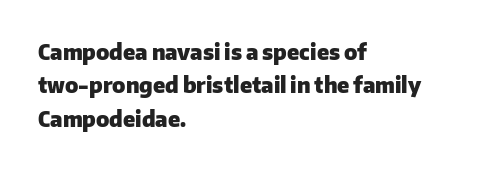
The lines sit at an ordinary, default distance from one another. Bare-footed words on every line. The rendering uses a bold face; every stroke is thick and dark. Posture: upright roman.
